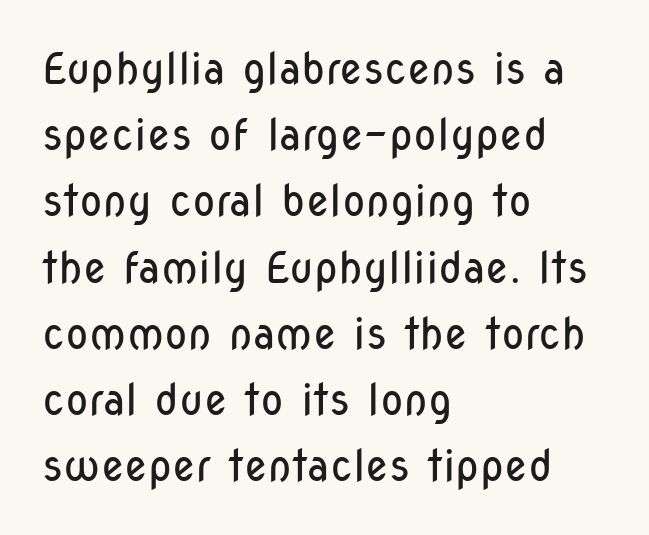
Short note: letters normally spaced. Every row of glyphs begins at an identical x-position on the left. Descenders are the only things crossing below the line. Font category for this specimen: sans-serif. Stems and bowls with no extra thickness — not bold.
